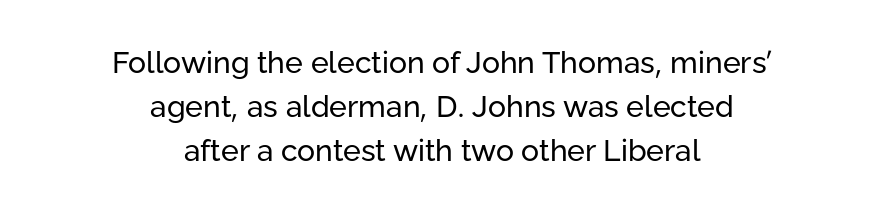
The image shows 30 px regular-weight sans-serif type, upright; set centered, normal line spacing (1.46x), normal letter spacing, not underlined; low stroke contrast and a medium x-height.
